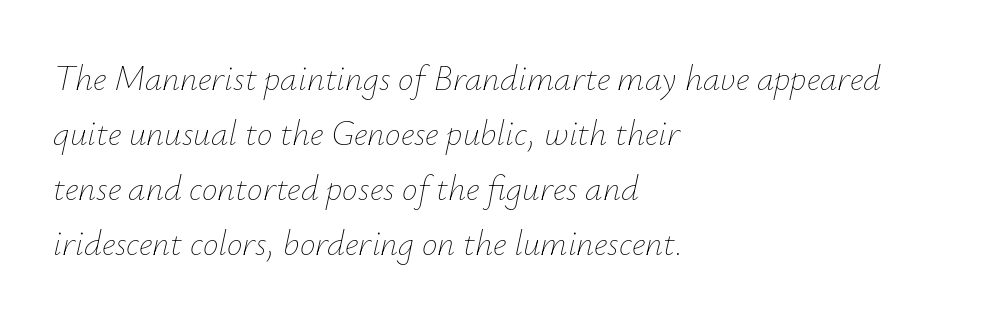
Q: Is the text bold? A: No.
Q: Is the text italic (slanted)? A: Yes, it leans right by about 12 degrees.
Q: Is the text underlined? A: No.
Q: How is the paragraph aligned? A: Left-aligned.
Q: Is the spacing between letters normal or unusually wide? A: Normal.
Q: Is the spacing between lines tight, normal or loose? A: Normal.
Q: Width (condensed, normal, or wide)? A: Normal.
Q: Stroke contrast? A: Low.
Q: x-height? A: Small.
Q: Monospaced? A: No.
